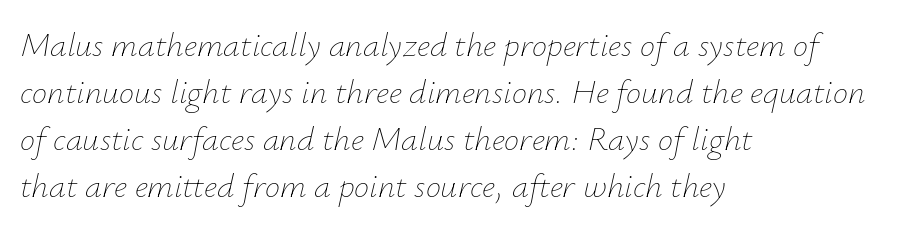
{"italic": "yes", "lean": "right", "slant_degrees": 12, "bold": "no", "weight": "thin", "width": "normal", "stroke_contrast": "low", "x_height": "small", "monospaced": "no", "underline": "no", "align": "left", "line_spacing": "normal", "line_spacing_ratio": 1.38, "letter_spacing": "normal", "letter_spacing_em": 0.0, "glyph_px": 34}
